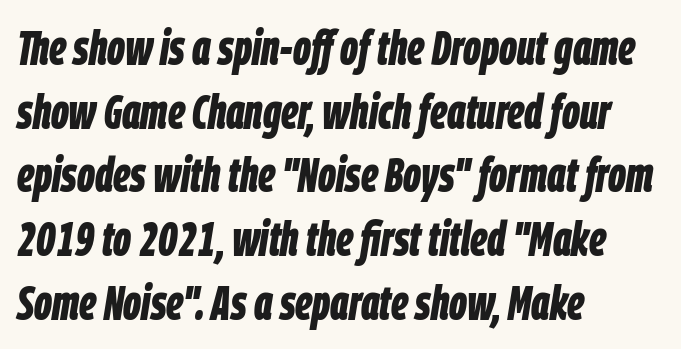
The image shows 49 px bold, condensed type, italic (leaning right); set left-aligned, normal line spacing (1.3x), normal letter spacing, not underlined; low stroke contrast and a large x-height.
